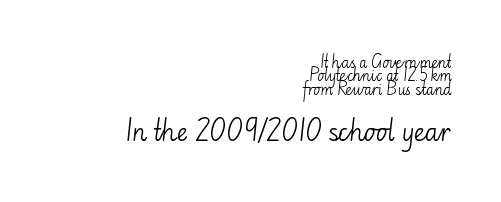
{"bold": "no", "underline": "no", "align": "right", "line_spacing": "tight", "line_spacing_ratio": 0.96, "letter_spacing": "normal", "letter_spacing_em": 0.0, "larger_block": "second", "size_ratio": 1.71, "glyph_px": 24}
